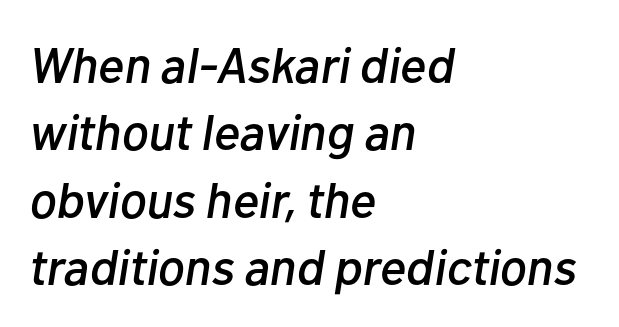
Q: Is the text italic (slanted)? A: Yes, it leans right by about 10 degrees.
Q: Is the text underlined? A: No.
Q: How is the paragraph aligned? A: Left-aligned.
Q: Is the spacing between letters normal or unusually wide? A: Normal.
Q: Is the spacing between lines tight, normal or loose? A: Normal.
Q: Width (condensed, normal, or wide)? A: Normal.
Q: Stroke contrast? A: Low.
Q: x-height? A: Medium.
Q: Monospaced? A: No.
